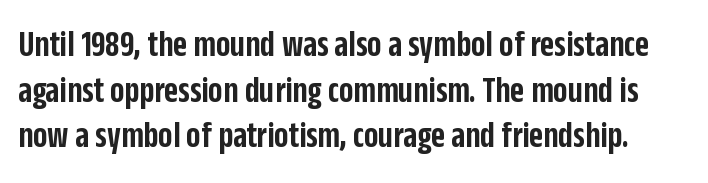
Stroke terminals: plain, sans-serif. Lines of text with bare space underneath. Semibold letterforms, between regular and bold. Spacing verdict: proportional, widths tailored to each character.
